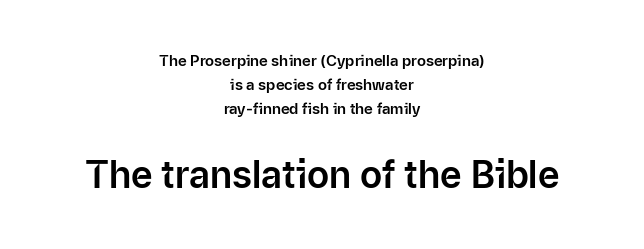
Q: Is the text italic (slanted)? A: No, it is upright.
Q: Is the typeface a serif or a sans-serif typeface? A: Sans-serif.
Q: Is the text underlined? A: No.
Q: How is the paragraph aligned? A: Centered.
Q: Is the spacing between letters normal or unusually wide? A: Normal.
Q: Is the spacing between lines tight, normal or loose? A: Normal.
Q: Which block of text is set in a larger size, the first (top) or the second (bottom)? A: The second (bottom) one.
Q: Width (condensed, normal, or wide)? A: Normal.
Q: Stroke contrast? A: Low.
Q: x-height? A: Medium.
Q: Monospaced? A: No.
